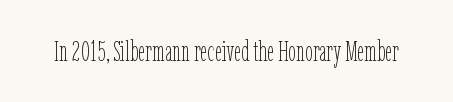
Q: Is the text bold? A: No.
Q: Is the text italic (slanted)? A: No, it is upright.
Q: Is the text underlined? A: No.
Q: Is the spacing between letters normal or unusually wide? A: Normal.
Q: Width (condensed, normal, or wide)? A: Condensed.
Q: Stroke contrast? A: Low.
Q: x-height? A: Medium.
Q: Monospaced? A: No.
